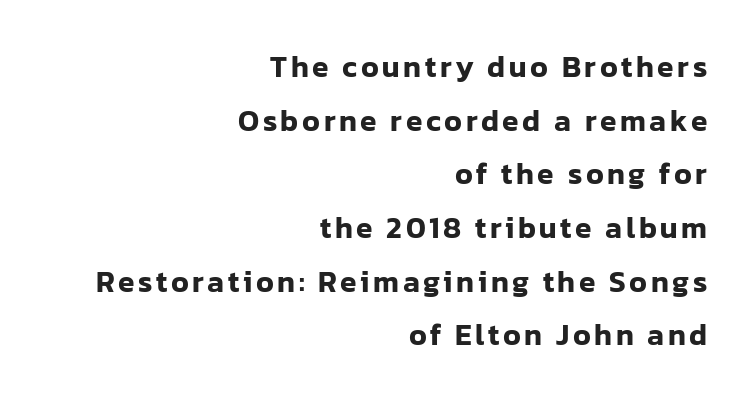
The image shows 30 px sans-serif type, upright; set right-aligned, line spacing 1.79x, not underlined; low stroke contrast and a medium x-height.
